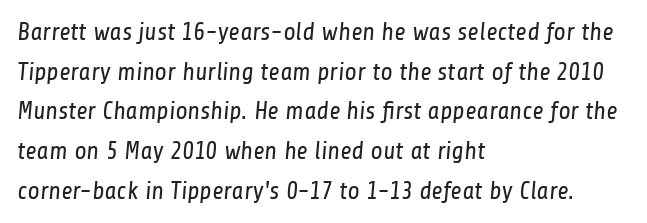
{"bold": "no", "underline": "no", "align": "left", "line_spacing": "normal", "line_spacing_ratio": 1.59, "letter_spacing": "normal", "letter_spacing_em": 0.0, "glyph_px": 25}
